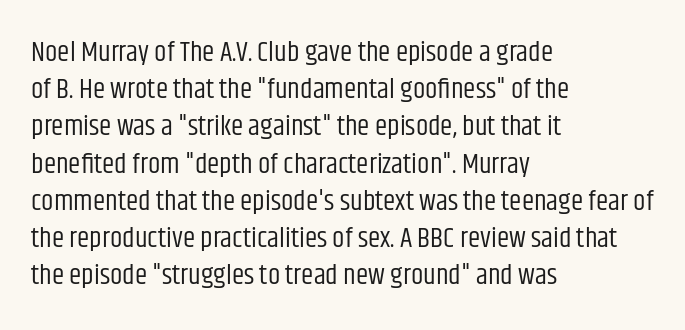
Q: Is the text bold? A: No.
Q: Is the text italic (slanted)? A: No, it is upright.
Q: Is the typeface a serif or a sans-serif typeface? A: Sans-serif.
Q: Is the text underlined? A: No.
Q: How is the paragraph aligned? A: Left-aligned.
Q: Is the spacing between letters normal or unusually wide? A: Normal.
Q: Is the spacing between lines tight, normal or loose? A: Normal.
Q: Width (condensed, normal, or wide)? A: Condensed.
Q: Stroke contrast? A: Low.
Q: x-height? A: Large.
Q: Monospaced? A: No.
